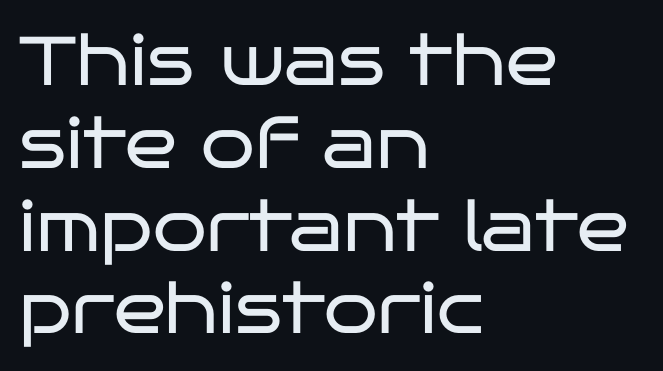
A light-to-regular cut is what we see here. Compared with typical body copy, the letter spacing here is the same. Words float on clear page, feet unadorned. The lettering holds an erect, upright posture throughout. The compositor pushed each line to the left boundary. In terms of letterform style, serifs are entirely absent.
